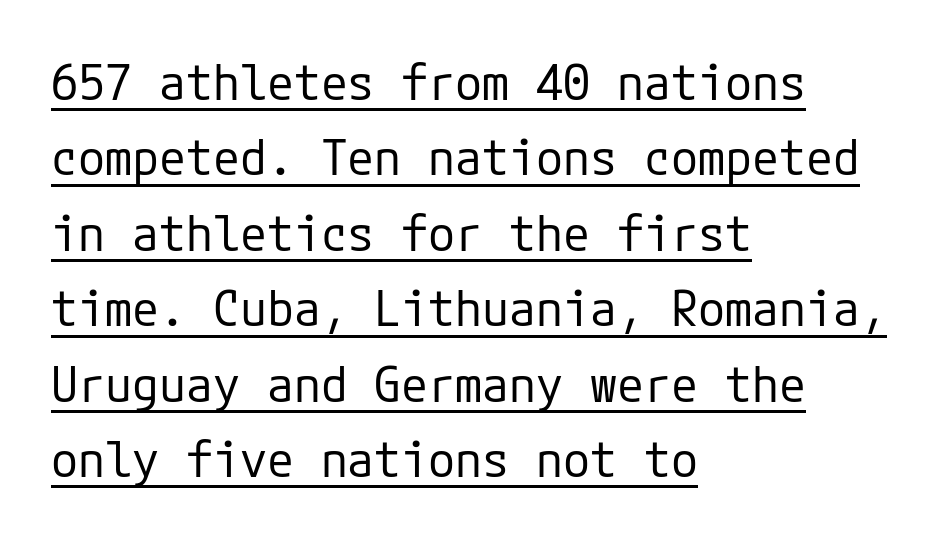
{"serif": "no", "italic": "no", "bold": "no", "weight": "regular", "width": "normal", "stroke_contrast": "low", "x_height": "medium", "underline": "yes", "align": "left", "line_spacing": "normal", "line_spacing_ratio": 1.54, "letter_spacing": "normal", "letter_spacing_em": 0.0, "glyph_px": 49}
